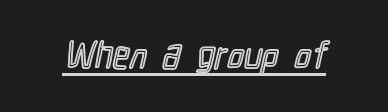
{"width": "condensed", "x_height": "medium", "monospaced": "no", "underline": "yes", "letter_spacing": "normal", "letter_spacing_em": 0.0, "glyph_px": 37}
